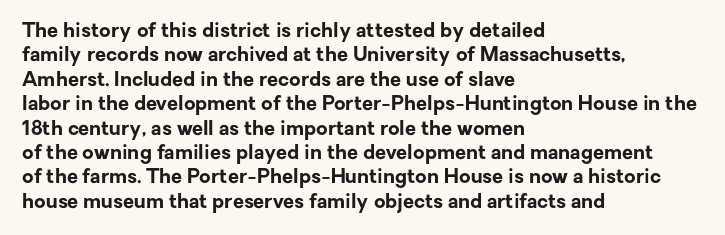
Q: Is the text bold? A: Yes.
Q: Is the text italic (slanted)? A: No, it is upright.
Q: Is the text underlined? A: No.
Q: How is the paragraph aligned? A: Left-aligned.
Q: Is the spacing between letters normal or unusually wide? A: Normal.
